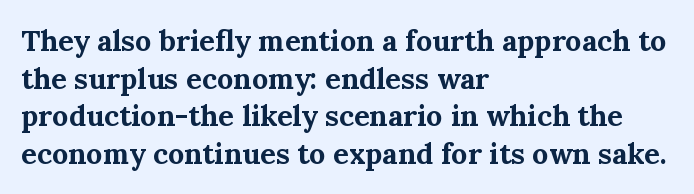
The image shows 29 px bold serif type, upright; set left-aligned, normal line spacing (1.3x), normal letter spacing, not underlined; medium stroke contrast and a medium x-height.
